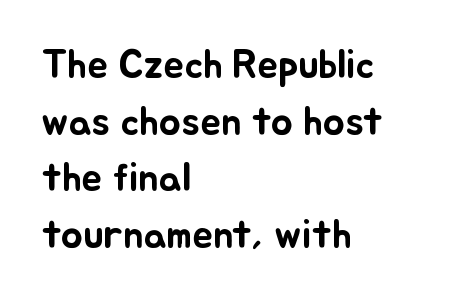
Q: Is the text italic (slanted)? A: No, it is upright.
Q: Is the text underlined? A: No.
Q: How is the paragraph aligned? A: Left-aligned.
Q: Is the spacing between letters normal or unusually wide? A: Normal.
Q: Is the spacing between lines tight, normal or loose? A: Normal.
Q: Width (condensed, normal, or wide)? A: Normal.
Q: Stroke contrast? A: Low.
Q: x-height? A: Small.
Q: Monospaced? A: No.
